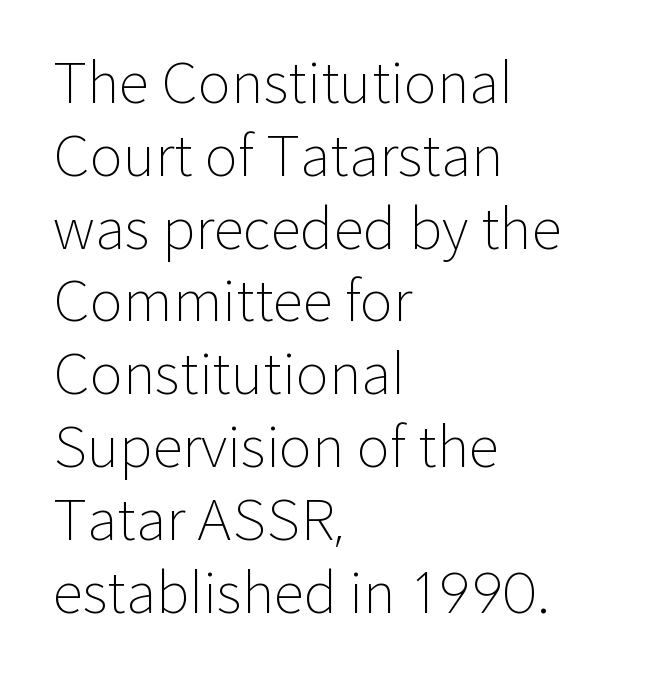
Q: Is the text bold? A: No.
Q: Is the text italic (slanted)? A: No, it is upright.
Q: Is the typeface a serif or a sans-serif typeface? A: Sans-serif.
Q: Is the text underlined? A: No.
Q: How is the paragraph aligned? A: Left-aligned.
Q: Is the spacing between letters normal or unusually wide? A: Normal.
Q: Is the spacing between lines tight, normal or loose? A: Normal.
Q: Width (condensed, normal, or wide)? A: Normal.
Q: Stroke contrast? A: Low.
Q: x-height? A: Medium.
Q: Monospaced? A: No.
